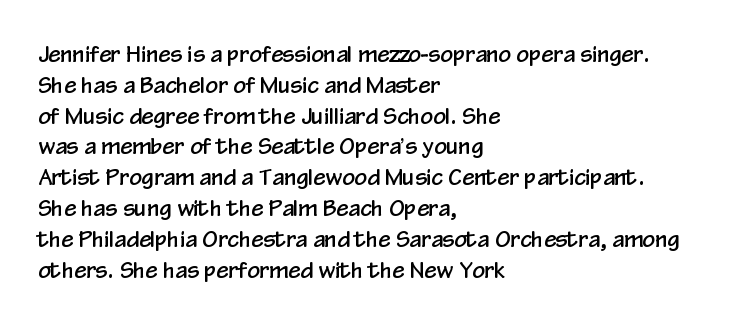
{"italic": "no", "underline": "no", "align": "left", "line_spacing": "normal", "line_spacing_ratio": 1.4, "letter_spacing": "normal", "letter_spacing_em": 0.0, "glyph_px": 22}
